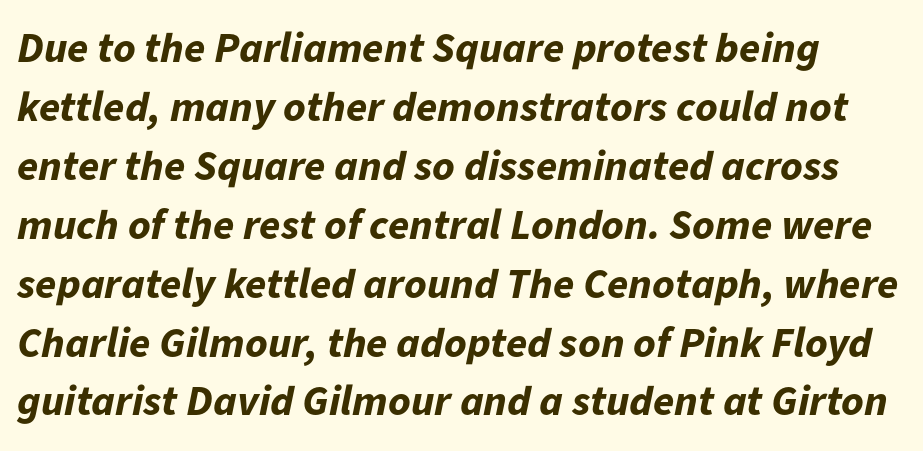
The image shows 43 px bold type, italic (leaning right); set normal line spacing (1.37x), normal letter spacing, not underlined; low stroke contrast and a medium x-height.
